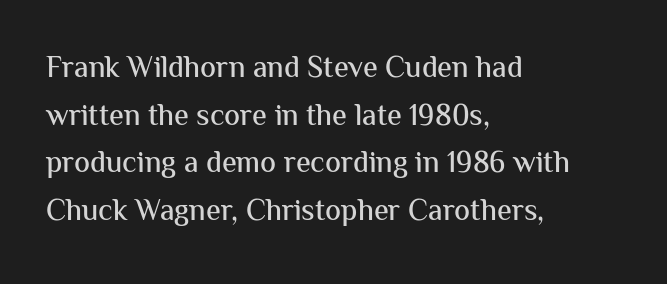
{"serif": "no", "italic": "no", "width": "normal", "stroke_contrast": "medium", "x_height": "medium", "monospaced": "no", "underline": "no", "align": "left", "line_spacing": "normal", "line_spacing_ratio": 1.59, "letter_spacing": "normal", "letter_spacing_em": 0.0, "glyph_px": 30}
